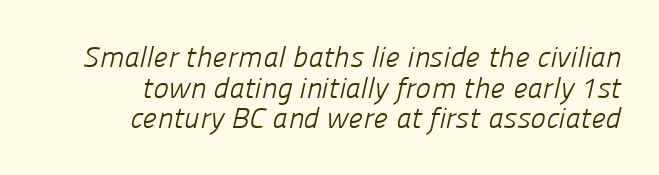
{"serif": "no", "bold": "no", "weight": "light", "width": "normal", "stroke_contrast": "low", "x_height": "medium", "monospaced": "no", "underline": "no", "align": "right", "line_spacing": "tight", "line_spacing_ratio": 1.06, "letter_spacing": "normal", "letter_spacing_em": 0.0, "glyph_px": 29}
